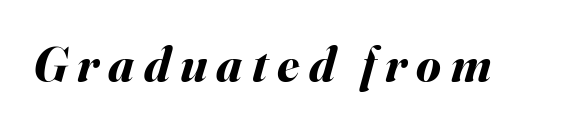
The image shows 50 px bold type, italic (leaning right); set not underlined; medium stroke contrast and a small x-height.
